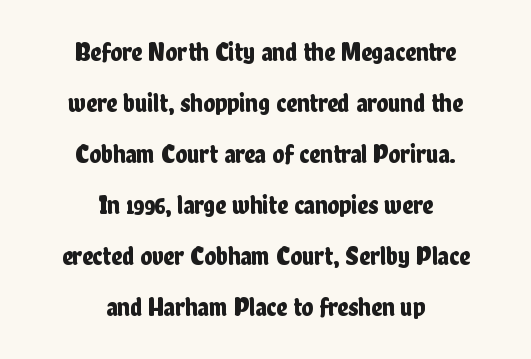
The image shows 27 px text type, upright; set centered, line spacing 1.89x, normal letter spacing, not underlined.
